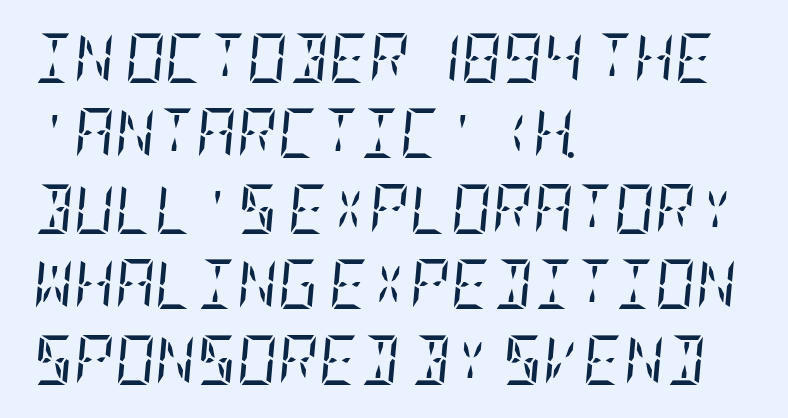
{"serif": "yes", "italic": "yes", "lean": "right", "slant_degrees": 5, "bold": "no", "weight": "regular", "width": "condensed", "stroke_contrast": "low", "x_height": "large", "underline": "no", "align": "left", "line_spacing": "normal", "line_spacing_ratio": 1.51, "letter_spacing": "normal", "letter_spacing_em": 0.0, "glyph_px": 50}
